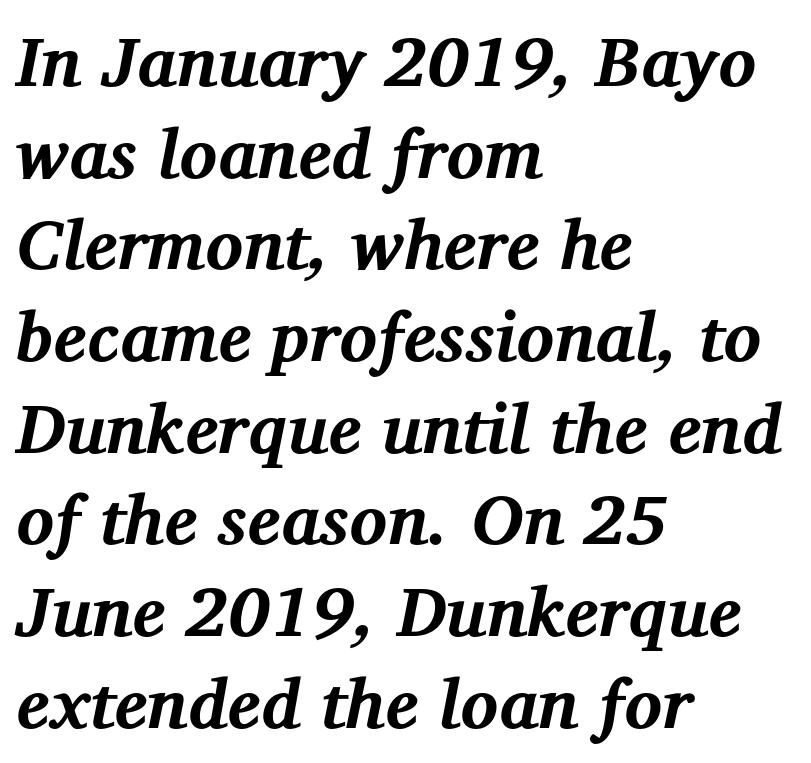
Q: Is the text bold? A: Yes.
Q: Is the text italic (slanted)? A: Yes, it leans right by about 12 degrees.
Q: Is the typeface a serif or a sans-serif typeface? A: Serif.
Q: Is the text underlined? A: No.
Q: How is the paragraph aligned? A: Left-aligned.
Q: Is the spacing between letters normal or unusually wide? A: Normal.
Q: Is the spacing between lines tight, normal or loose? A: Normal.
Q: Width (condensed, normal, or wide)? A: Normal.
Q: Stroke contrast? A: Medium.
Q: x-height? A: Medium.
Q: Monospaced? A: No.
